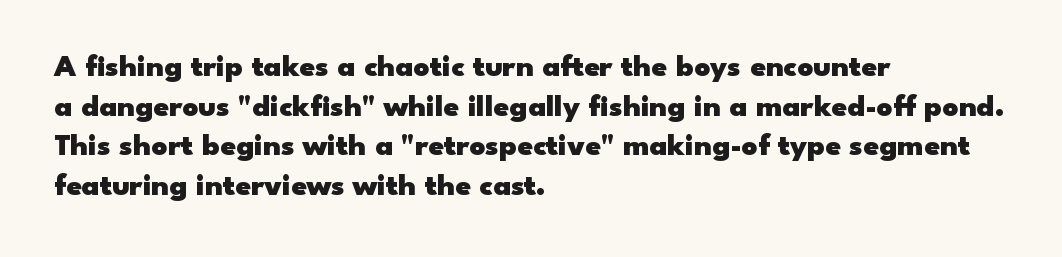
The image shows 31 px heavy, wide sans-serif type, upright; set left-aligned, normal line spacing (1.28x), normal letter spacing, not underlined; low stroke contrast and a small x-height.
